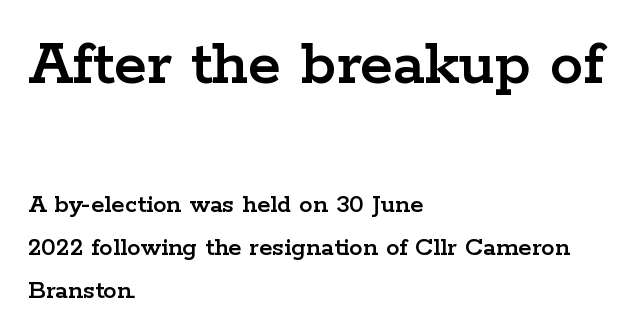
Vertical spacing — default. You could not count columns in this text — the font is proportionally spaced. The initial chunk of copy outweighs the following chunk in type size. Classification — serif. Bare-footed words on every line.
